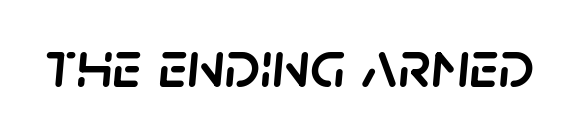
The image shows 67 px text type, italic (leaning right); set normal letter spacing, not underlined; low stroke contrast and a large x-height.
